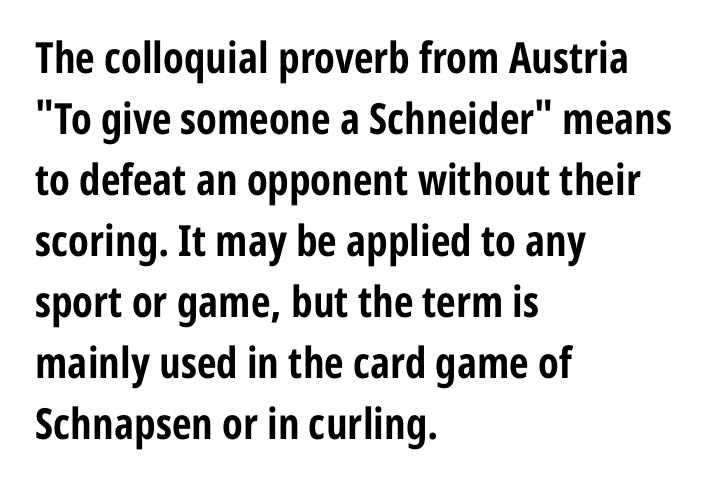
The image shows 43 px bold, condensed sans-serif type, upright; set left-aligned, normal line spacing (1.42x), normal letter spacing, not underlined; low stroke contrast and a medium x-height.
